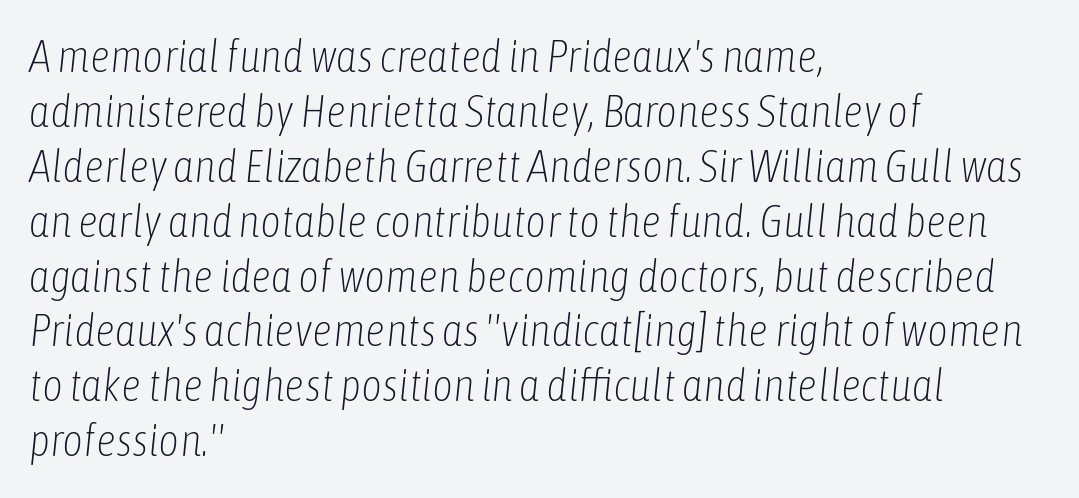
{"italic": "yes", "lean": "right", "slant_degrees": 6, "bold": "no", "weight": "light", "width": "condensed", "stroke_contrast": "low", "x_height": "medium", "monospaced": "no", "underline": "no", "align": "left", "line_spacing_ratio": 1.22, "letter_spacing": "normal", "letter_spacing_em": 0.0, "glyph_px": 45}
